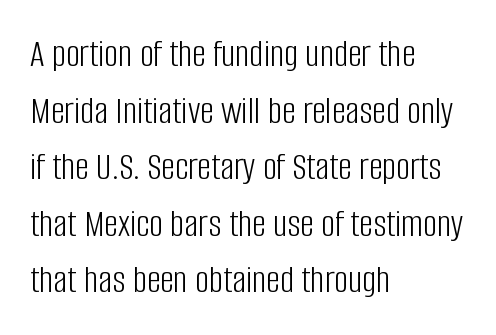
The image shows 39 px light, condensed sans-serif type, upright; set left-aligned, normal line spacing (1.45x), normal letter spacing, not underlined; low stroke contrast and a large x-height.
